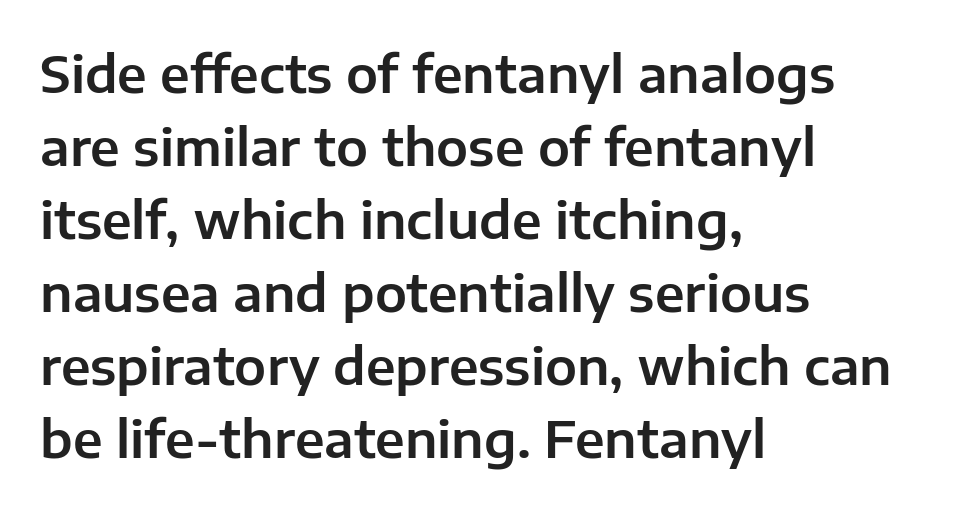
{"serif": "no", "italic": "no", "width": "normal", "stroke_contrast": "low", "x_height": "medium", "monospaced": "no", "underline": "no", "align": "left", "line_spacing": "normal", "line_spacing_ratio": 1.43, "letter_spacing": "normal", "letter_spacing_em": 0.0, "glyph_px": 51}
